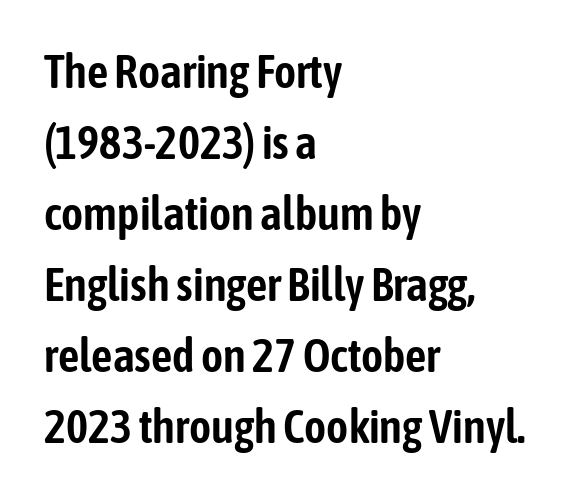
Q: Is the text italic (slanted)? A: No, it is upright.
Q: Is the typeface a serif or a sans-serif typeface? A: Sans-serif.
Q: Is the text underlined? A: No.
Q: How is the paragraph aligned? A: Left-aligned.
Q: Is the spacing between letters normal or unusually wide? A: Normal.
Q: Is the spacing between lines tight, normal or loose? A: Normal.
Q: Width (condensed, normal, or wide)? A: Condensed.
Q: Stroke contrast? A: Low.
Q: x-height? A: Medium.
Q: Monospaced? A: No.
